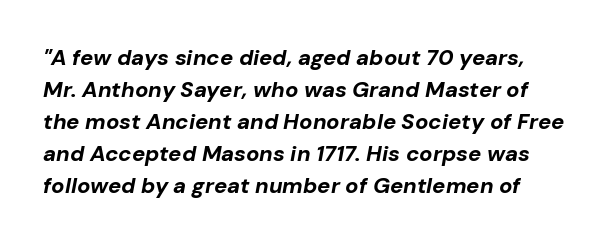
{"italic": "yes", "lean": "right", "slant_degrees": 10, "bold": "yes", "underline": "no", "line_spacing": "normal", "line_spacing_ratio": 1.45, "letter_spacing": "normal", "letter_spacing_em": 0.0, "glyph_px": 22}
